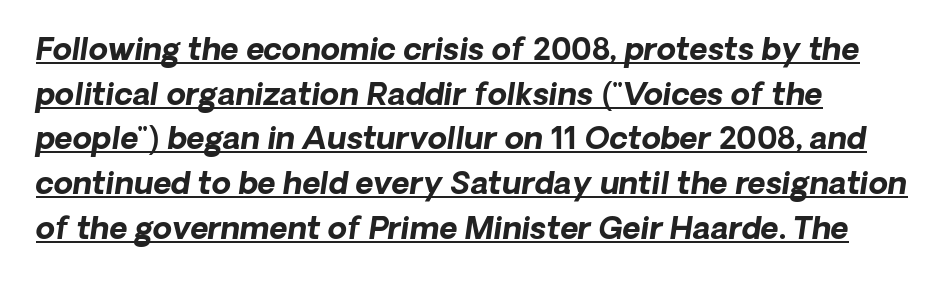
The rendering uses natural spacing where letterforms have individual widths. There's an unmistakable incline to the writing here. Notice how a bar underscores the lettering throughout. Line spacing here is normal. How are the letters spaced? Ordinarily, with no added tracking. Bold? Absolutely — the strokes are thick and heavy.
